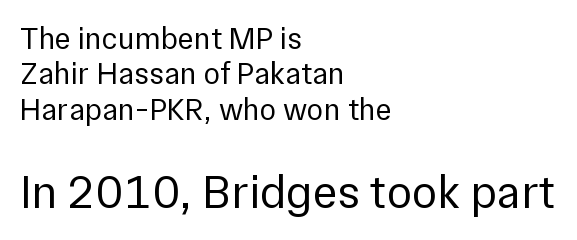
Q: Is the text bold? A: No.
Q: Is the text italic (slanted)? A: No, it is upright.
Q: Is the typeface a serif or a sans-serif typeface? A: Sans-serif.
Q: Is the text underlined? A: No.
Q: How is the paragraph aligned? A: Left-aligned.
Q: Is the spacing between letters normal or unusually wide? A: Normal.
Q: Is the spacing between lines tight, normal or loose? A: Tight.
Q: Which block of text is set in a larger size, the first (top) or the second (bottom)? A: The second (bottom) one.
Q: Width (condensed, normal, or wide)? A: Normal.
Q: Stroke contrast? A: Low.
Q: x-height? A: Medium.
Q: Monospaced? A: No.
